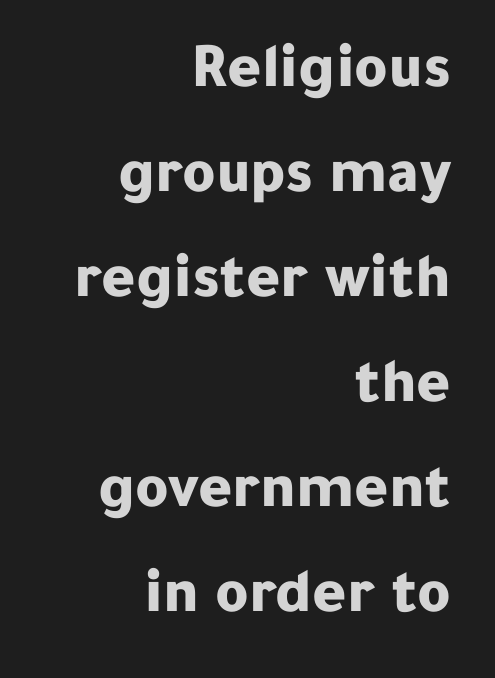
A sans-serif font was chosen for this passage. You could not count columns in this text — the font is proportionally spaced. The type sits square on the baseline with zero lean. A clean baseline with only descenders dipping below it. Summary of vertical rhythm: regular, with standard interline spacing. Tracking value appears to be zero — textbook default spacing.
